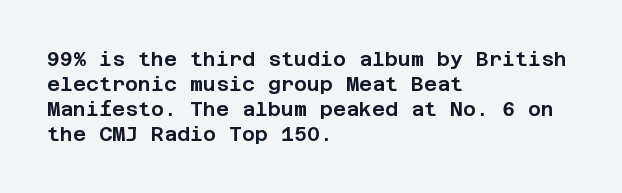
{"italic": "no", "underline": "no", "align": "left", "line_spacing": "normal", "line_spacing_ratio": 1.25, "letter_spacing": "normal", "letter_spacing_em": 0.0, "glyph_px": 20}
